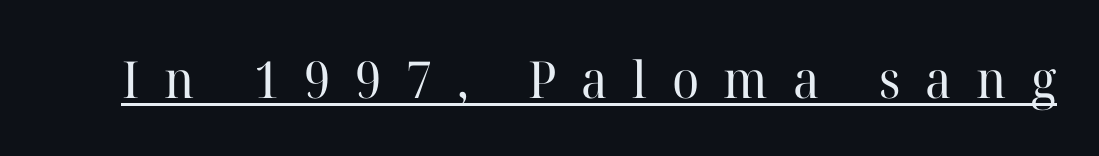
The image shows 51 px regular-weight serif type, upright; set unusually wide letter spacing (+0.48 em), underlined; high stroke contrast and a medium x-height.
